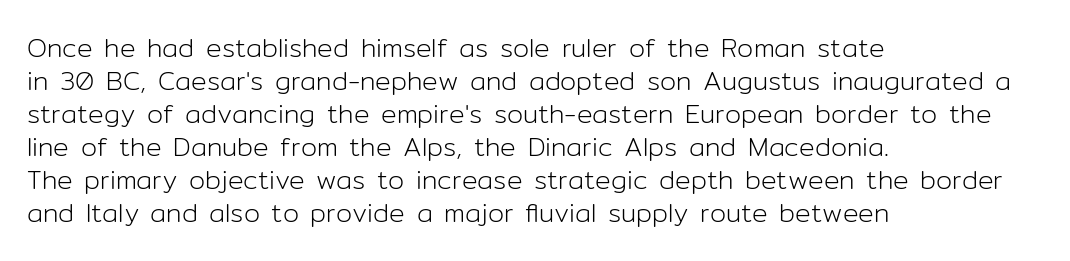
{"italic": "no", "bold": "no", "underline": "no", "align": "left", "line_spacing": "normal", "line_spacing_ratio": 1.27, "letter_spacing": "normal", "letter_spacing_em": 0.0, "glyph_px": 26}
